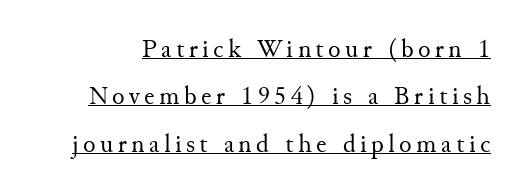
The image shows 26 px text type, upright; set line spacing 1.82x, underlined.
